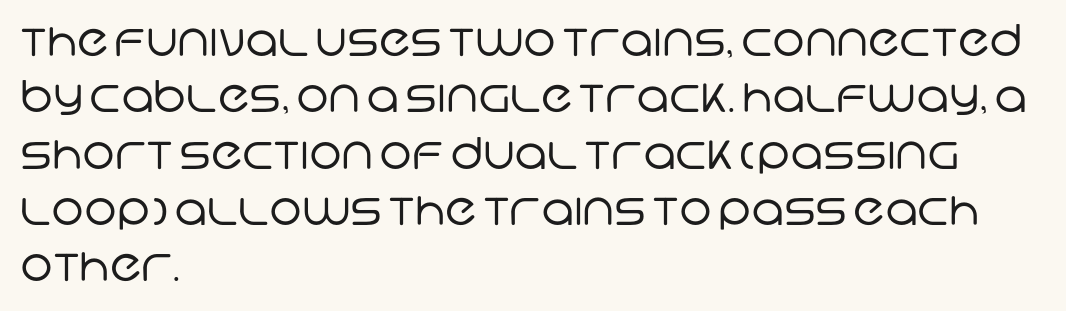
Q: Is the text bold? A: No.
Q: Is the typeface a serif or a sans-serif typeface? A: Sans-serif.
Q: Is the text underlined? A: No.
Q: How is the paragraph aligned? A: Left-aligned.
Q: Is the spacing between letters normal or unusually wide? A: Normal.
Q: Is the spacing between lines tight, normal or loose? A: Normal.
Q: Width (condensed, normal, or wide)? A: Normal.
Q: Stroke contrast? A: Low.
Q: x-height? A: Large.
Q: Monospaced? A: No.
